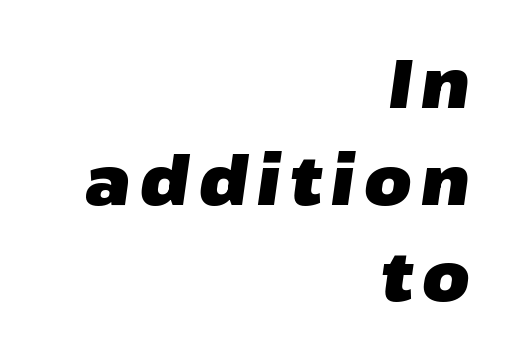
{"italic": "yes", "lean": "right", "slant_degrees": 8, "bold": "yes", "weight": "heavy", "width": "normal", "stroke_contrast": "low", "x_height": "medium", "monospaced": "no", "underline": "no", "align": "right", "line_spacing": "normal", "line_spacing_ratio": 1.42, "glyph_px": 68}
